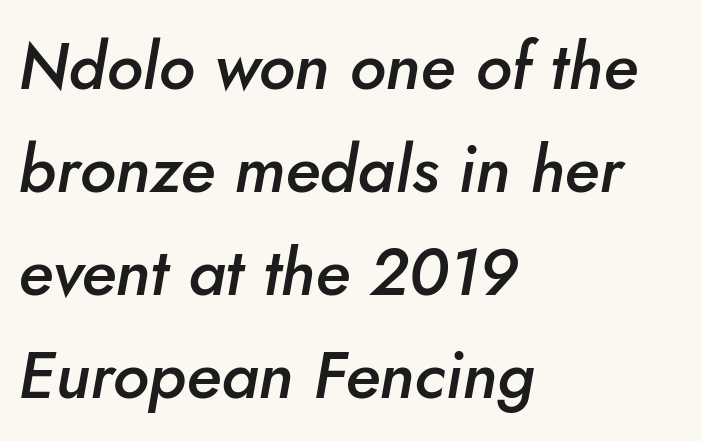
Q: Is the text bold? A: Semi-bold.
Q: Is the text italic (slanted)? A: Yes, it leans right by about 5 degrees.
Q: Is the text underlined? A: No.
Q: How is the paragraph aligned? A: Left-aligned.
Q: Is the spacing between letters normal or unusually wide? A: Normal.
Q: Is the spacing between lines tight, normal or loose? A: Normal.
Q: Width (condensed, normal, or wide)? A: Normal.
Q: Stroke contrast? A: Low.
Q: x-height? A: Small.
Q: Monospaced? A: No.
